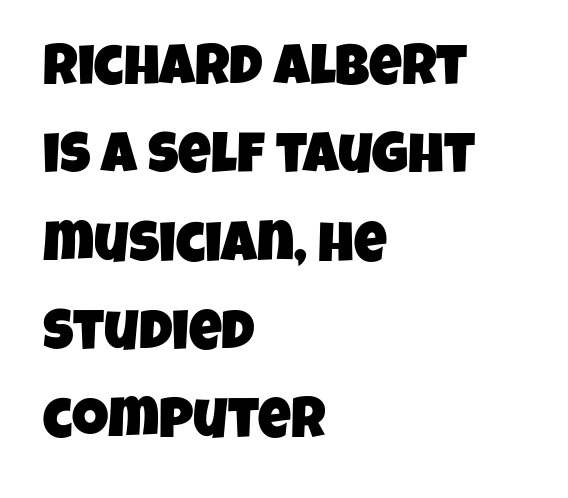
Q: Is the typeface a serif or a sans-serif typeface? A: Sans-serif.
Q: Is the text underlined? A: No.
Q: How is the paragraph aligned? A: Left-aligned.
Q: Is the spacing between letters normal or unusually wide? A: Normal.
Q: Is the spacing between lines tight, normal or loose? A: Normal.
Q: Width (condensed, normal, or wide)? A: Condensed.
Q: Stroke contrast? A: Low.
Q: x-height? A: Large.
Q: Monospaced? A: No.
